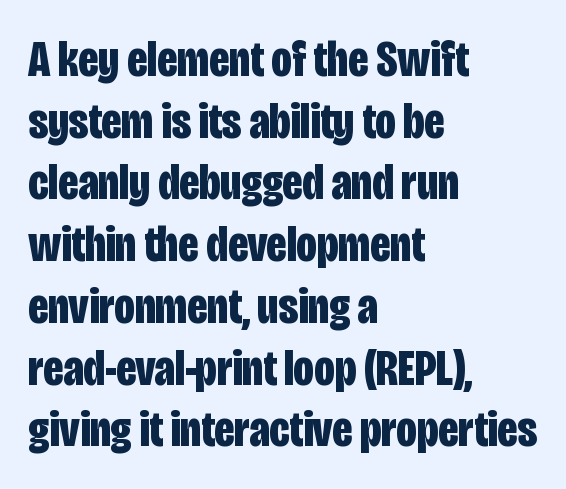
{"serif": "no", "italic": "no", "bold": "yes", "weight": "bold", "width": "condensed", "stroke_contrast": "low", "x_height": "large", "monospaced": "no", "underline": "no", "align": "left", "line_spacing_ratio": 1.21, "letter_spacing": "normal", "letter_spacing_em": 0.0, "glyph_px": 51}
